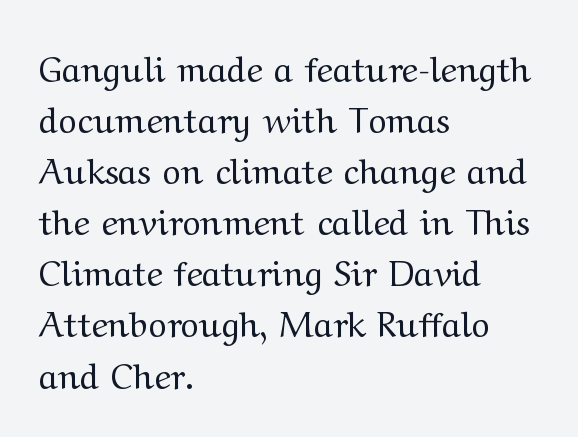
This is roman type, the default non-slanted kind. The passage shown has conventional tracking throughout. Letters have the restrained weight of plain body copy at most. The rendering uses natural spacing where letterforms have individual widths. The passage is arranged the way most books set body copy — flush left. Letterform terminals end in serifs throughout the passage.
